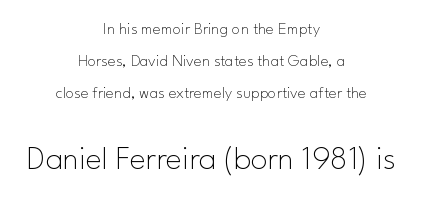
The designer gave the closing block more size than the opening block. The rendering keeps characters at their native spacing. Font category for this specimen: sans-serif. The lettering stays uniformly vertical, giving the passage a roman look. A clean baseline with only descenders dipping below it.
